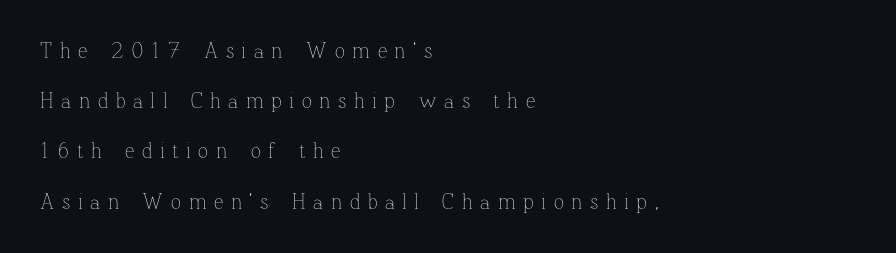
Leading: increased. Substantial extra tracking has been applied to these lines. Weight: not bold — regular or lighter. The lettering stays uniformly vertical, giving the passage a roman look. The space beneath each line is pristine and unruled. The setting favours the left margin, as ordinary paragraphs usually do.
